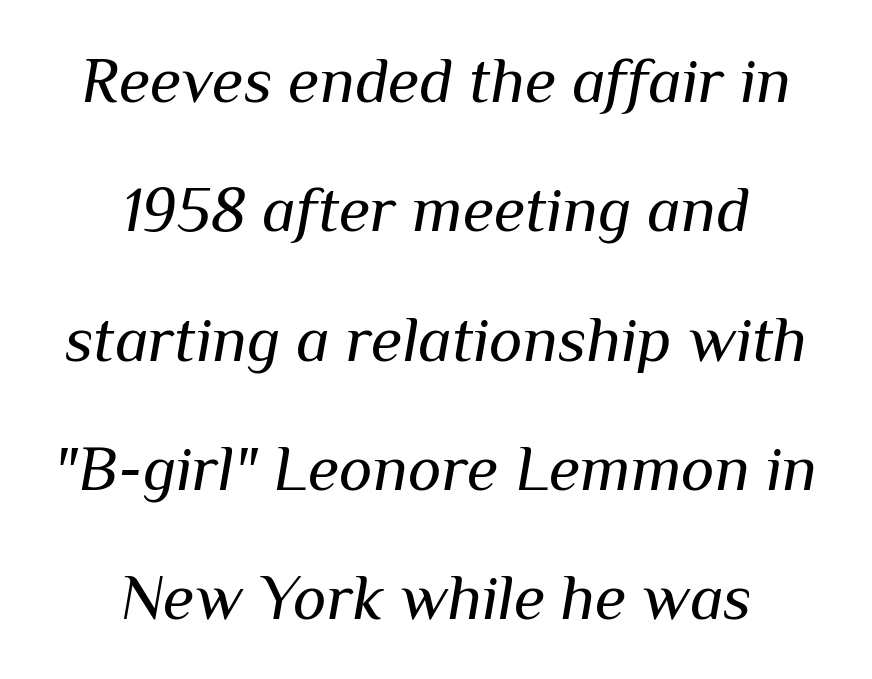
The image shows 64 px regular-weight type, italic (leaning right); set centered, loose line spacing (2.02x), normal letter spacing, not underlined; medium stroke contrast and a medium x-height.
